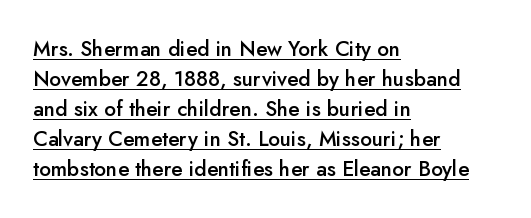
{"italic": "no", "bold": "semi", "underline": "yes", "align": "left", "line_spacing": "normal", "line_spacing_ratio": 1.43, "letter_spacing": "normal", "letter_spacing_em": 0.0, "glyph_px": 21}
